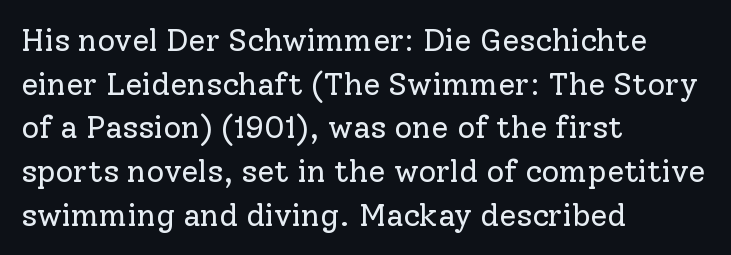
The image shows 31 px regular-weight serif type, upright; set left-aligned, normal line spacing (1.41x), normal letter spacing, not underlined; low stroke contrast and a medium x-height.
